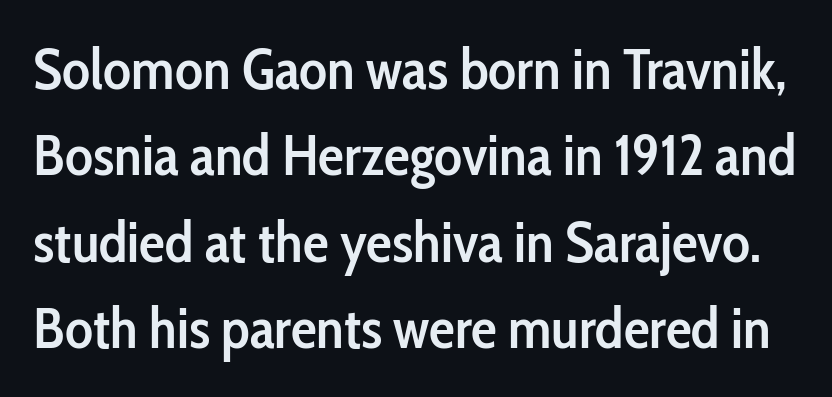
Moderately thickened strokes mark this as semibold type. Every stem runs plumb, perpendicular to the baseline. Honestly, there is no underline to notice here at all. The rendering keeps characters at their native spacing.
